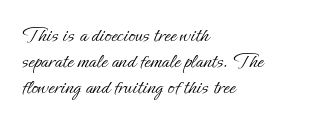
{"bold": "no", "underline": "no", "align": "left", "line_spacing_ratio": 1.19, "letter_spacing": "normal", "letter_spacing_em": 0.0, "glyph_px": 22}
